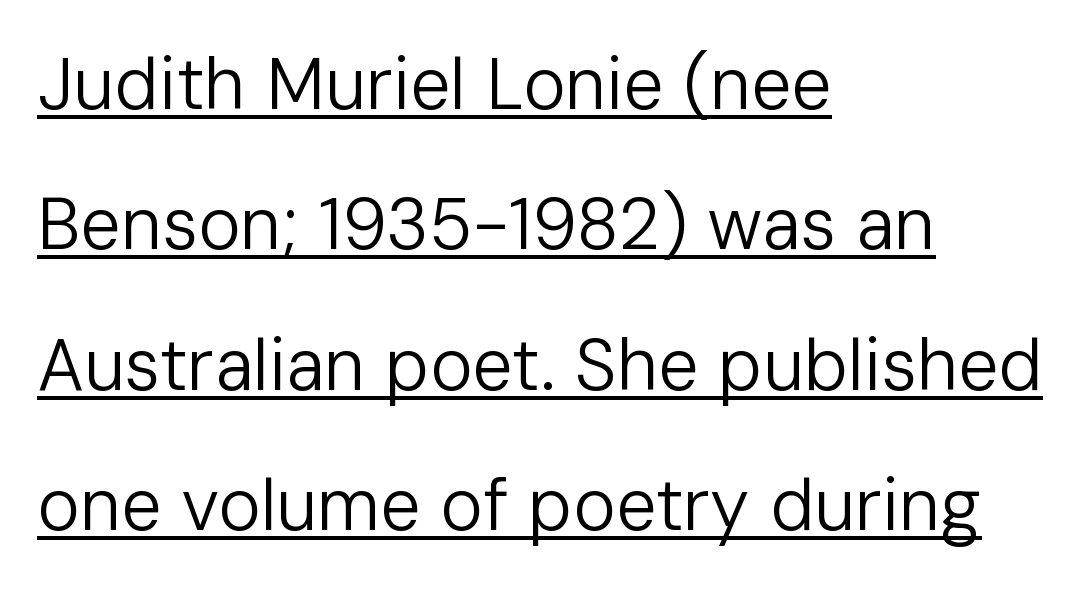
{"serif": "no", "italic": "no", "bold": "no", "weight": "regular", "width": "normal", "stroke_contrast": "low", "x_height": "medium", "monospaced": "no", "underline": "yes", "align": "left", "line_spacing": "loose", "line_spacing_ratio": 1.95, "letter_spacing": "normal", "letter_spacing_em": 0.0, "glyph_px": 72}
